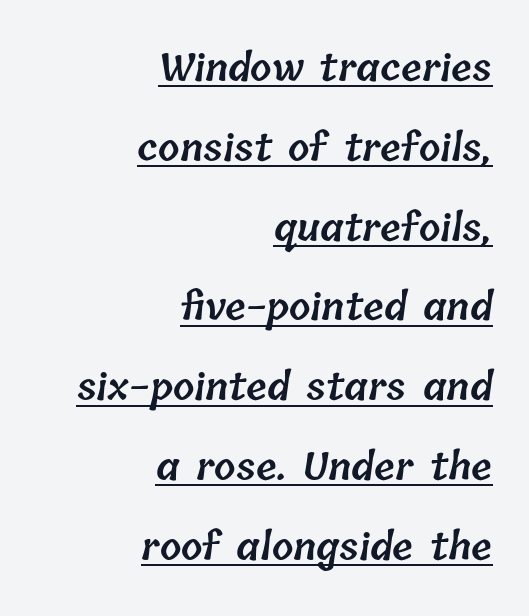
{"bold": "semi", "weight": "semibold", "width": "normal", "stroke_contrast": "low", "x_height": "medium", "monospaced": "no", "underline": "yes", "align": "right", "line_spacing": "loose", "line_spacing_ratio": 2.1, "letter_spacing": "normal", "letter_spacing_em": 0.0, "glyph_px": 38}
